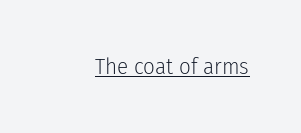
Q: Is the text bold? A: No.
Q: Is the text italic (slanted)? A: No, it is upright.
Q: Is the text underlined? A: Yes.
Q: Is the spacing between letters normal or unusually wide? A: Normal.
